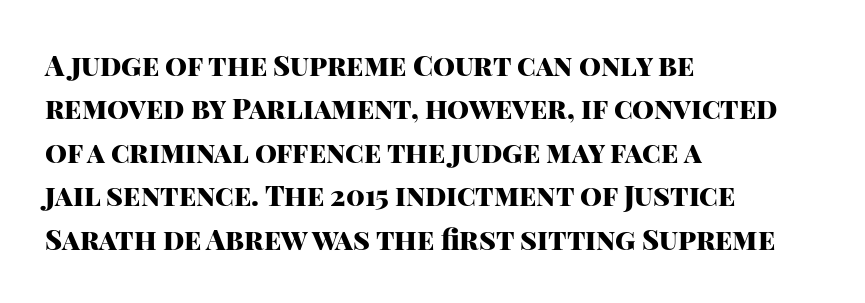
{"serif": "no", "italic": "no", "bold": "yes", "weight": "heavy", "width": "normal", "stroke_contrast": "high", "x_height": "large", "monospaced": "no", "underline": "no", "align": "left", "line_spacing": "normal", "line_spacing_ratio": 1.55, "letter_spacing": "normal", "letter_spacing_em": 0.0, "glyph_px": 28}
